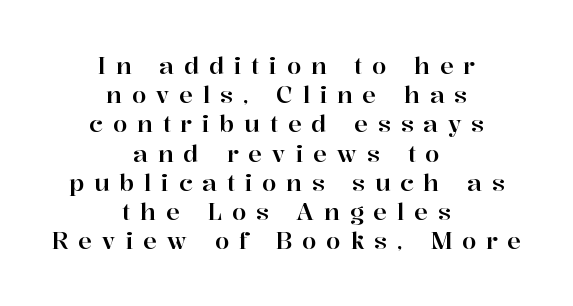
The image shows 23 px text type, upright; set centered, normal line spacing (1.27x), unusually wide letter spacing (+0.43 em), not underlined.
